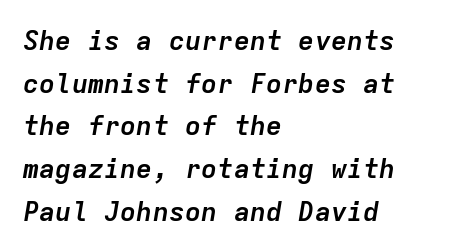
The image shows 27 px bold type, italic (leaning right); set left-aligned, normal line spacing (1.58x), normal letter spacing, not underlined.
